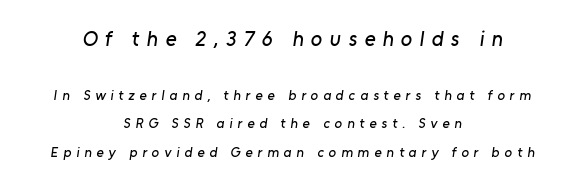
Q: Is the text underlined? A: No.
Q: How is the paragraph aligned? A: Centered.
Q: Is the spacing between letters normal or unusually wide? A: Unusually wide.
Q: Is the spacing between lines tight, normal or loose? A: Loose.
Q: Which block of text is set in a larger size, the first (top) or the second (bottom)? A: The first (top) one.
